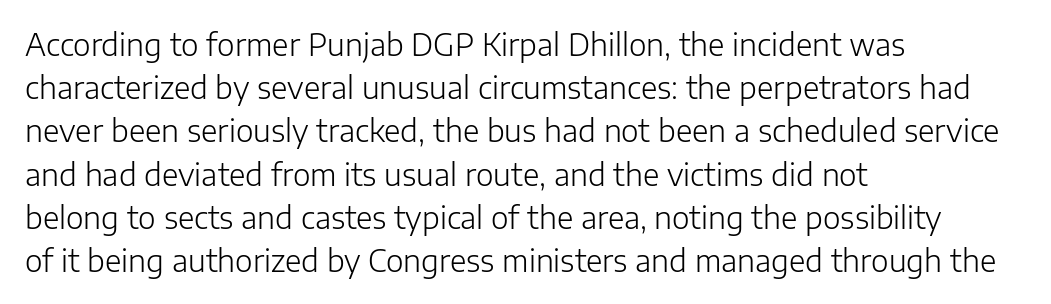
{"serif": "no", "italic": "no", "bold": "no", "weight": "light", "width": "normal", "stroke_contrast": "low", "x_height": "medium", "monospaced": "no", "underline": "no", "align": "left", "line_spacing": "normal", "line_spacing_ratio": 1.44, "letter_spacing": "normal", "letter_spacing_em": 0.0, "glyph_px": 30}
